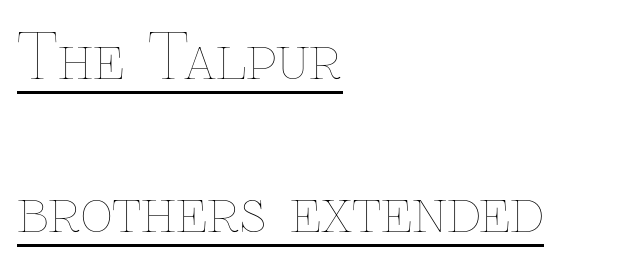
Notice how the passage keeps a crisp vertical edge on the left only. Emphasis is given by a line drawn under the lettering. Quick note: interline space is abundant. Nothing unusual about the tracking: characters are spaced as the font intends.
